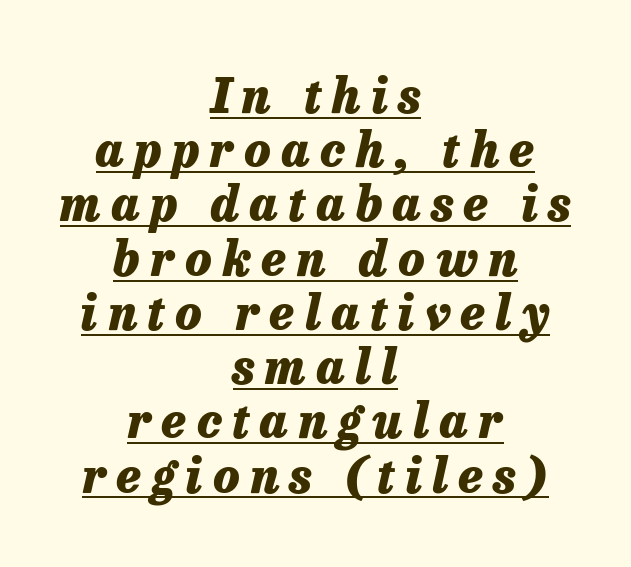
Q: Is the text bold? A: Yes.
Q: Is the text italic (slanted)? A: Yes, it leans right by about 13 degrees.
Q: Is the text underlined? A: Yes.
Q: How is the paragraph aligned? A: Centered.
Q: Is the spacing between letters normal or unusually wide? A: Unusually wide.
Q: Is the spacing between lines tight, normal or loose? A: Tight.
Q: Width (condensed, normal, or wide)? A: Normal.
Q: Stroke contrast? A: Low.
Q: x-height? A: Medium.
Q: Monospaced? A: No.
